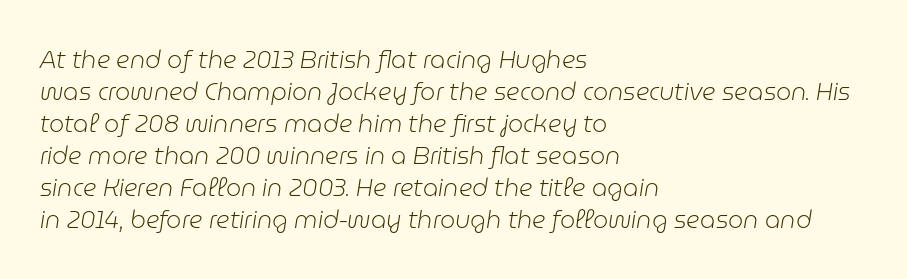
{"italic": "yes", "lean": "right", "slant_degrees": 9, "bold": "no", "underline": "no", "align": "left", "line_spacing": "normal", "line_spacing_ratio": 1.33, "letter_spacing": "normal", "letter_spacing_em": 0.0, "glyph_px": 24}
